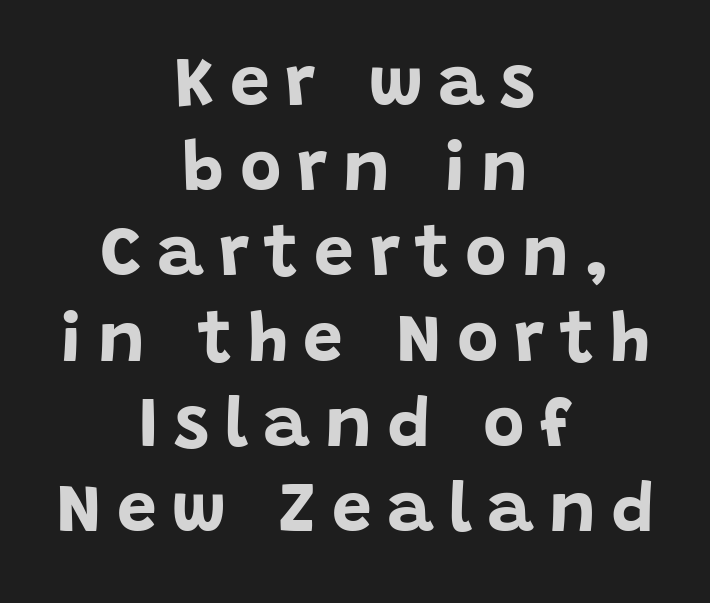
Q: Is the text bold? A: Yes.
Q: Is the text italic (slanted)? A: No, it is upright.
Q: Is the typeface a serif or a sans-serif typeface? A: Sans-serif.
Q: Is the text underlined? A: No.
Q: How is the paragraph aligned? A: Centered.
Q: Is the spacing between letters normal or unusually wide? A: Unusually wide.
Q: Width (condensed, normal, or wide)? A: Normal.
Q: Stroke contrast? A: Low.
Q: x-height? A: Large.
Q: Monospaced? A: No.
